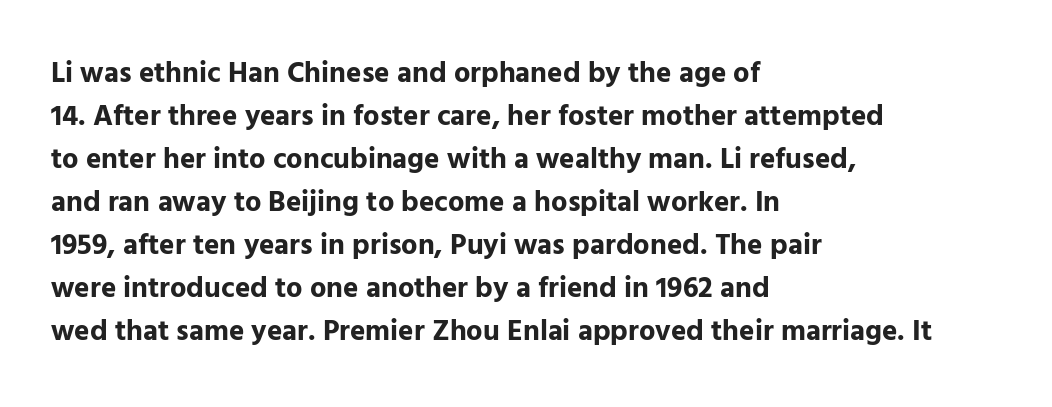
{"serif": "no", "italic": "no", "bold": "yes", "weight": "bold", "width": "normal", "stroke_contrast": "low", "x_height": "medium", "monospaced": "no", "underline": "no", "align": "left", "line_spacing": "normal", "line_spacing_ratio": 1.48, "letter_spacing": "normal", "letter_spacing_em": 0.0, "glyph_px": 29}
